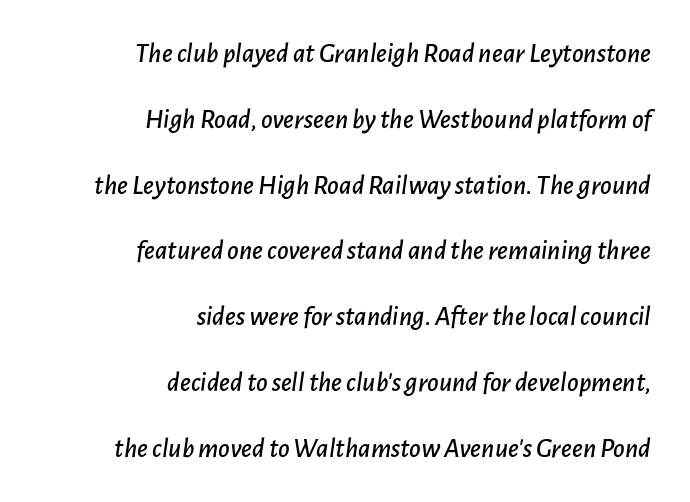
The image shows 28 px text type, italic (leaning right); set right-aligned, loose line spacing (2.35x), normal letter spacing, not underlined; low stroke contrast and a medium x-height.
